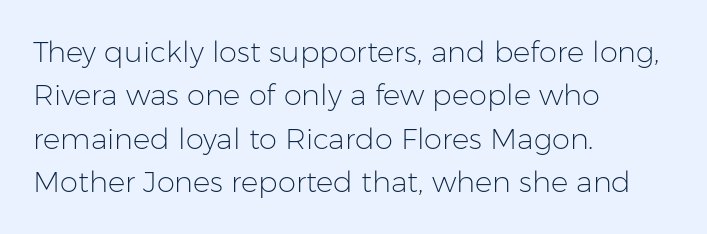
Q: Is the text bold? A: No.
Q: Is the text italic (slanted)? A: No, it is upright.
Q: Is the typeface a serif or a sans-serif typeface? A: Sans-serif.
Q: Is the text underlined? A: No.
Q: How is the paragraph aligned? A: Left-aligned.
Q: Is the spacing between letters normal or unusually wide? A: Normal.
Q: Is the spacing between lines tight, normal or loose? A: Normal.
Q: Width (condensed, normal, or wide)? A: Normal.
Q: Stroke contrast? A: Low.
Q: x-height? A: Medium.
Q: Monospaced? A: No.
